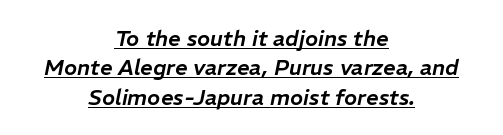
The image shows 22 px text type, italic (leaning right); set centered, normal line spacing (1.33x), normal letter spacing, underlined.
